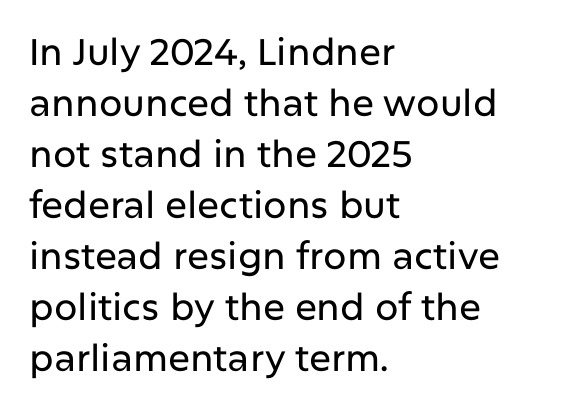
Q: Is the text italic (slanted)? A: No, it is upright.
Q: Is the typeface a serif or a sans-serif typeface? A: Sans-serif.
Q: Is the text underlined? A: No.
Q: How is the paragraph aligned? A: Left-aligned.
Q: Is the spacing between letters normal or unusually wide? A: Normal.
Q: Is the spacing between lines tight, normal or loose? A: Normal.
Q: Width (condensed, normal, or wide)? A: Normal.
Q: Stroke contrast? A: Low.
Q: x-height? A: Medium.
Q: Monospaced? A: No.
